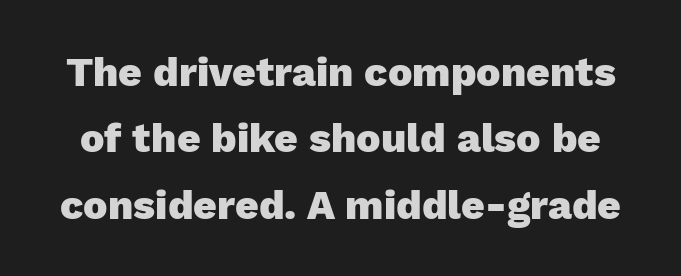
Character widths vary here, with narrow letters taking less room than wide ones. Letter spacing: default. The letters carry no serifs — their stems end cleanly without finishing strokes. Normally led — the rows are evenly, conventionally spaced. Notice how the stems are strictly vertical — no italics here. Quick note: underline off.
